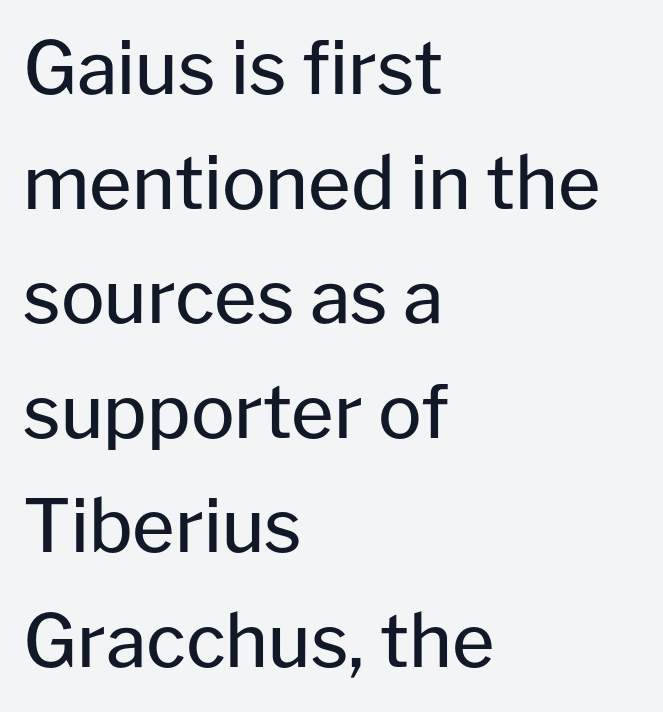
No word sits above an underline. Is this a sans? Yes — the strokes have no serifs. The axis of the letterforms is exactly vertical. Ink coverage per letter is moderate at most. These lines are rendered in a variable-pitch font. The type is set solid horizontally, with unmodified tracking.
